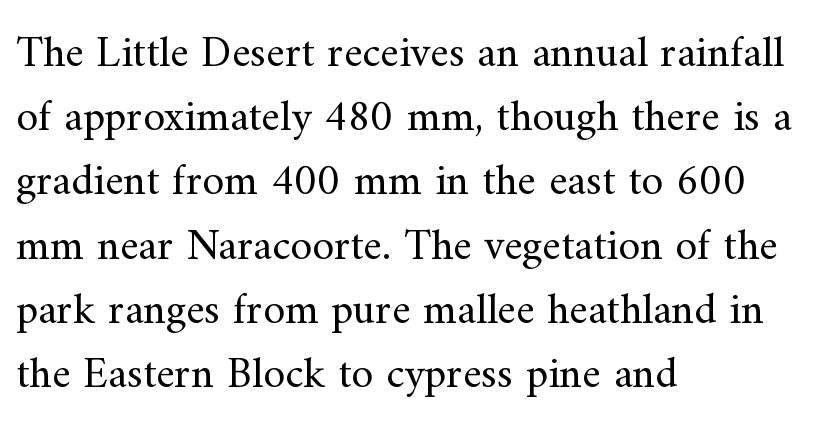
Q: Is the text bold? A: No.
Q: Is the text italic (slanted)? A: No, it is upright.
Q: Is the typeface a serif or a sans-serif typeface? A: Serif.
Q: Is the text underlined? A: No.
Q: How is the paragraph aligned? A: Left-aligned.
Q: Is the spacing between letters normal or unusually wide? A: Normal.
Q: Is the spacing between lines tight, normal or loose? A: Normal.
Q: Width (condensed, normal, or wide)? A: Normal.
Q: Stroke contrast? A: Medium.
Q: x-height? A: Small.
Q: Monospaced? A: No.
